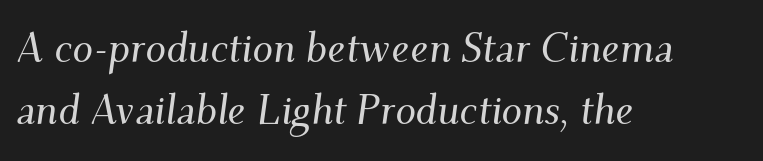
{"serif": "yes", "italic": "yes", "lean": "right", "slant_degrees": 9, "width": "normal", "stroke_contrast": "medium", "x_height": "small", "monospaced": "no", "underline": "no", "align": "left", "line_spacing": "normal", "line_spacing_ratio": 1.51, "letter_spacing": "normal", "letter_spacing_em": 0.0, "glyph_px": 41}
